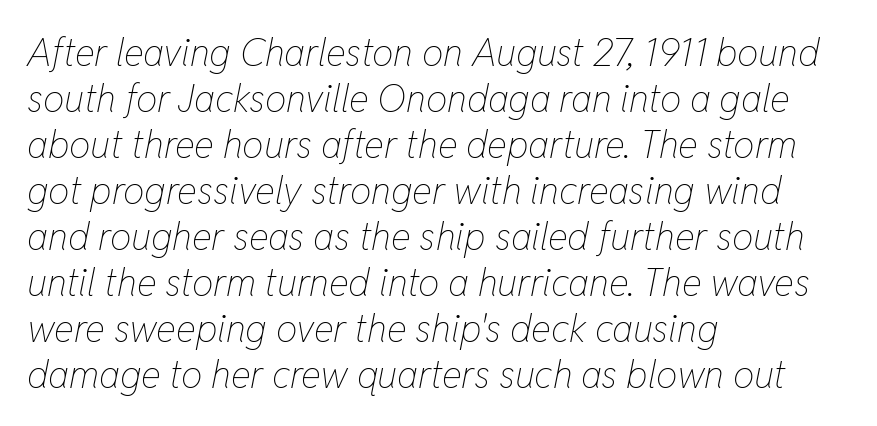
The image shows 38 px thin, condensed type, italic (leaning right); set left-aligned, line spacing 1.21x, normal letter spacing, not underlined; low stroke contrast and a medium x-height.
